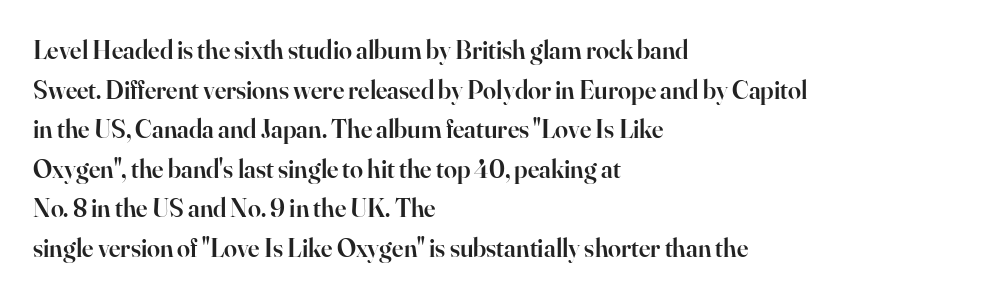
The image shows 26 px text type, upright; set left-aligned, normal line spacing (1.52x), normal letter spacing, not underlined.
